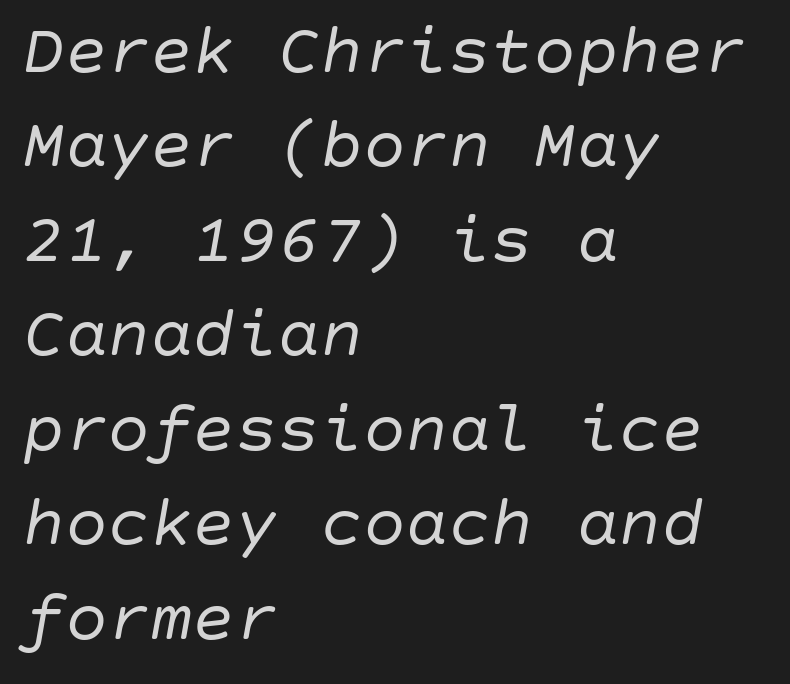
The image shows 71 px regular-weight type, italic (leaning right); set left-aligned, normal line spacing (1.33x), normal letter spacing, not underlined; low stroke contrast and a large x-height.
